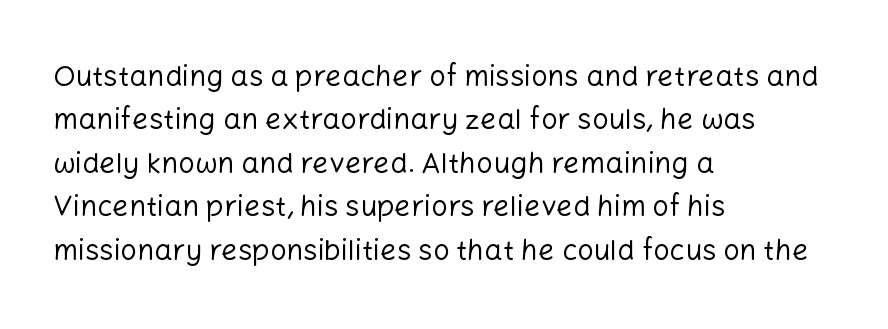
The image shows 29 px regular-weight sans-serif type, upright; set left-aligned, normal line spacing (1.5x), normal letter spacing, not underlined; low stroke contrast and a medium x-height.
